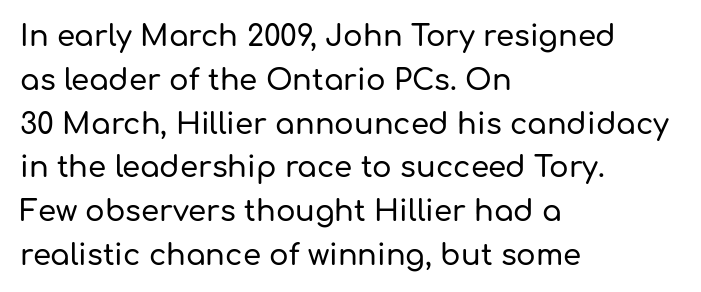
Q: Is the text italic (slanted)? A: No, it is upright.
Q: Is the typeface a serif or a sans-serif typeface? A: Sans-serif.
Q: Is the text underlined? A: No.
Q: How is the paragraph aligned? A: Left-aligned.
Q: Is the spacing between letters normal or unusually wide? A: Normal.
Q: Is the spacing between lines tight, normal or loose? A: Normal.
Q: Width (condensed, normal, or wide)? A: Normal.
Q: Stroke contrast? A: Low.
Q: x-height? A: Medium.
Q: Monospaced? A: No.
